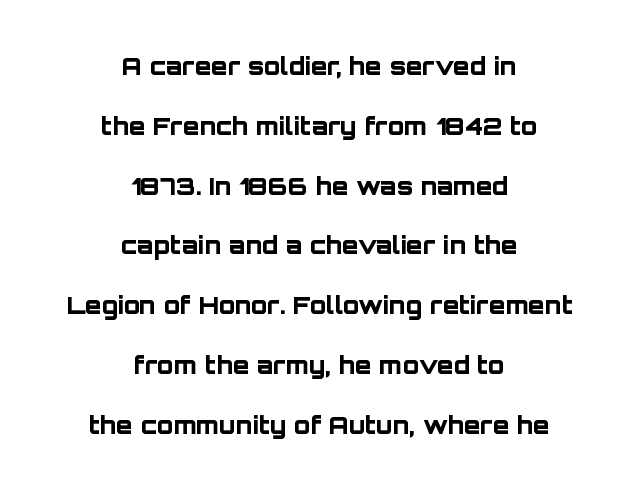
Q: Is the text bold? A: Yes.
Q: Is the text italic (slanted)? A: No, it is upright.
Q: Is the text underlined? A: No.
Q: How is the paragraph aligned? A: Centered.
Q: Is the spacing between letters normal or unusually wide? A: Normal.
Q: Is the spacing between lines tight, normal or loose? A: Loose.
